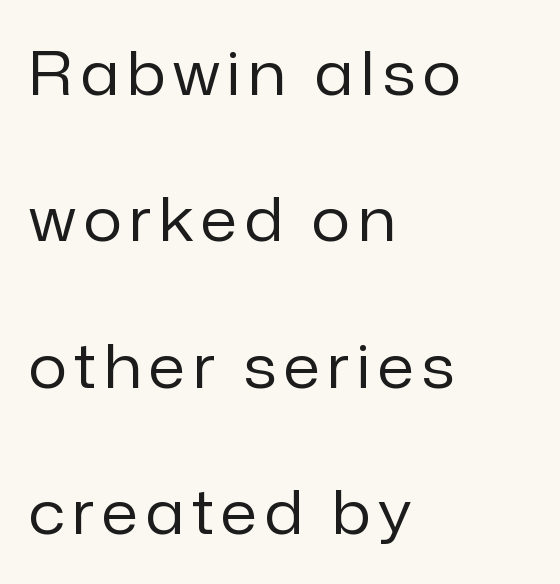
{"serif": "no", "italic": "no", "bold": "no", "weight": "regular", "width": "normal", "stroke_contrast": "low", "x_height": "medium", "monospaced": "no", "underline": "no", "align": "left", "line_spacing": "loose", "line_spacing_ratio": 2.44, "glyph_px": 60}
